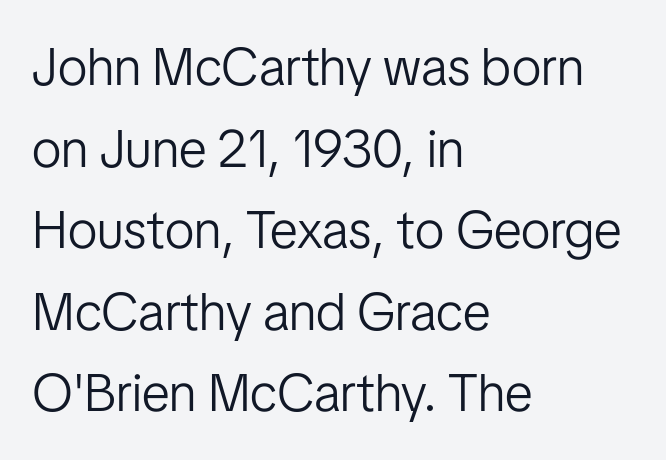
{"serif": "no", "italic": "no", "bold": "no", "weight": "light", "width": "condensed", "stroke_contrast": "low", "x_height": "medium", "monospaced": "no", "underline": "no", "align": "left", "line_spacing": "normal", "line_spacing_ratio": 1.54, "letter_spacing": "normal", "letter_spacing_em": 0.0, "glyph_px": 53}
